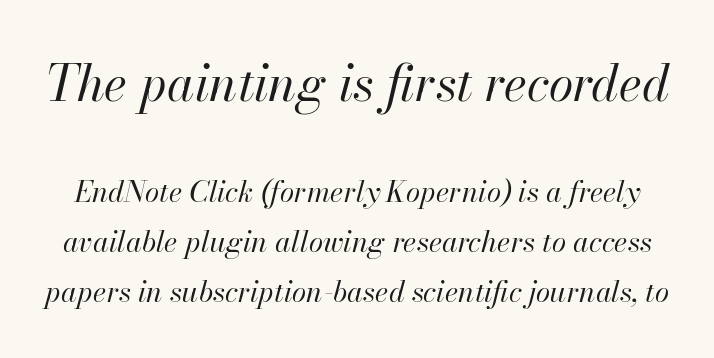
The image shows 50 px regular-weight type, italic (leaning right); set line spacing 1.71x, normal letter spacing, not underlined; the first (top) block is 1.72x larger; high stroke contrast and a small x-height.
